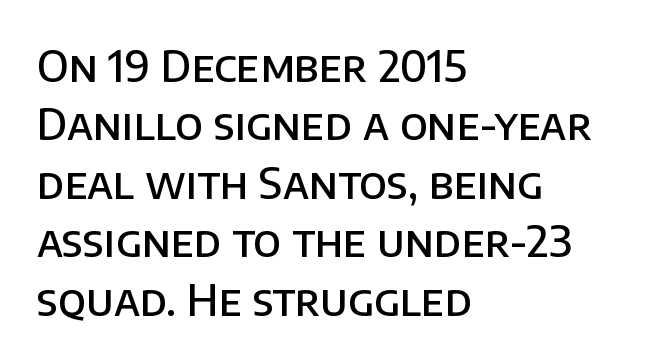
The image shows 43 px semibold sans-serif type, upright; set left-aligned, normal line spacing (1.36x), normal letter spacing, not underlined; low stroke contrast and a large x-height.
